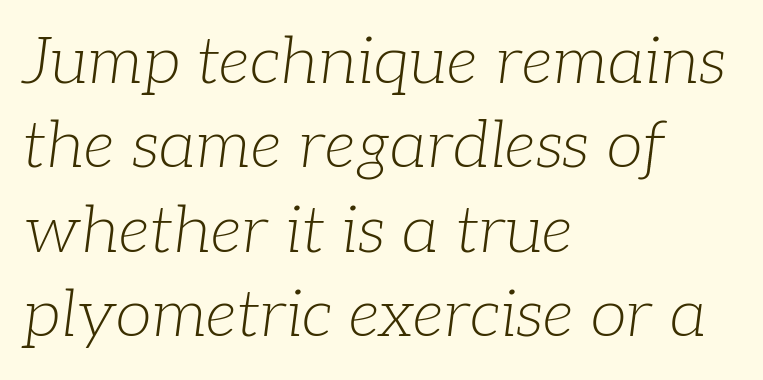
Weight: in the light-to-regular range. The string is rendered with underlining switched off. Rendered with sloped, italic letterforms. Leading: standard. The typesetter chose a ragged-right arrangement here. Looks like regular typesetting: each glyph gets only the width it needs.
